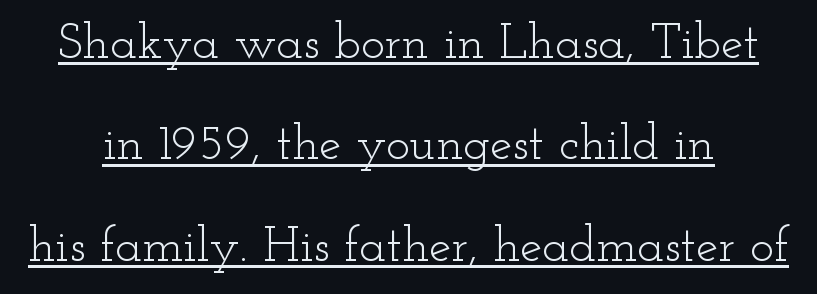
{"serif": "yes", "italic": "no", "bold": "no", "weight": "light", "width": "wide", "stroke_contrast": "low", "x_height": "small", "monospaced": "no", "underline": "yes", "line_spacing": "loose", "line_spacing_ratio": 2.03, "letter_spacing": "normal", "letter_spacing_em": 0.0, "glyph_px": 50}
